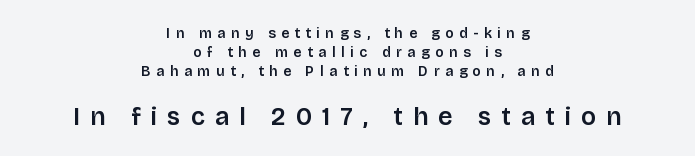
{"italic": "no", "underline": "no", "align": "center", "line_spacing": "normal", "line_spacing_ratio": 1.35, "letter_spacing": "wide", "letter_spacing_em": 0.4, "larger_block": "second", "size_ratio": 1.79, "glyph_px": 25}
